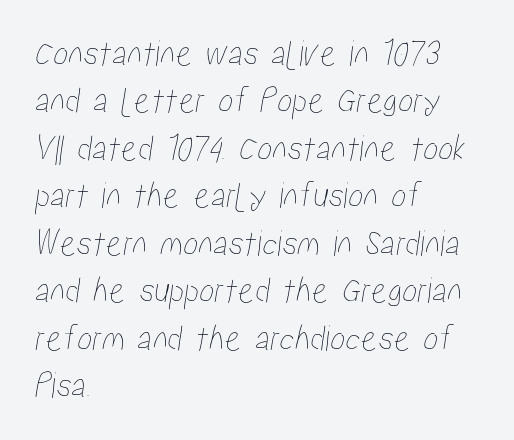
The rows are spaced the way most documents space them. The passage shown is typed in a proportional face where columns would drift. You could call the tracking neutral — neither tight nor loose. Where is the straight margin? On the left. A clean baseline with only descenders dipping below it.
